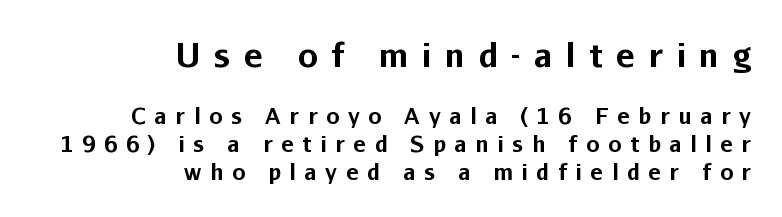
Q: Is the text bold? A: Yes.
Q: Is the text italic (slanted)? A: No, it is upright.
Q: Is the typeface a serif or a sans-serif typeface? A: Sans-serif.
Q: Is the text underlined? A: No.
Q: How is the paragraph aligned? A: Right-aligned.
Q: Is the spacing between letters normal or unusually wide? A: Unusually wide.
Q: Is the spacing between lines tight, normal or loose? A: Normal.
Q: Which block of text is set in a larger size, the first (top) or the second (bottom)? A: The first (top) one.
Q: Width (condensed, normal, or wide)? A: Normal.
Q: Stroke contrast? A: Low.
Q: x-height? A: Medium.
Q: Monospaced? A: No.
